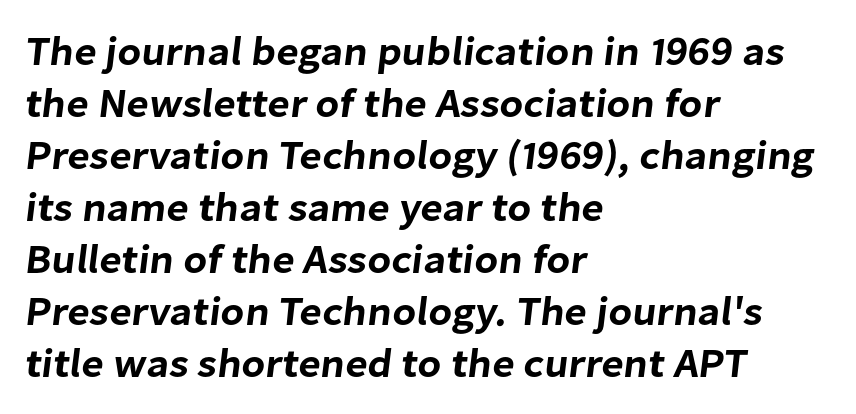
Q: Is the typeface a serif or a sans-serif typeface? A: Sans-serif.
Q: Is the text underlined? A: No.
Q: How is the paragraph aligned? A: Left-aligned.
Q: Is the spacing between letters normal or unusually wide? A: Normal.
Q: Is the spacing between lines tight, normal or loose? A: Normal.
Q: Width (condensed, normal, or wide)? A: Normal.
Q: Stroke contrast? A: Low.
Q: x-height? A: Medium.
Q: Monospaced? A: No.
